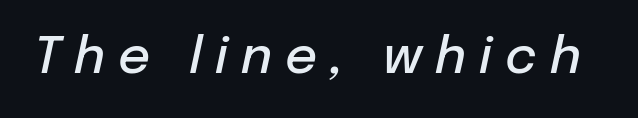
Q: Is the text bold? A: Semi-bold.
Q: Is the text italic (slanted)? A: Yes, it leans right by about 12 degrees.
Q: Is the text underlined? A: No.
Q: Is the spacing between letters normal or unusually wide? A: Unusually wide.
Q: Width (condensed, normal, or wide)? A: Normal.
Q: Stroke contrast? A: Low.
Q: x-height? A: Medium.
Q: Monospaced? A: No.
